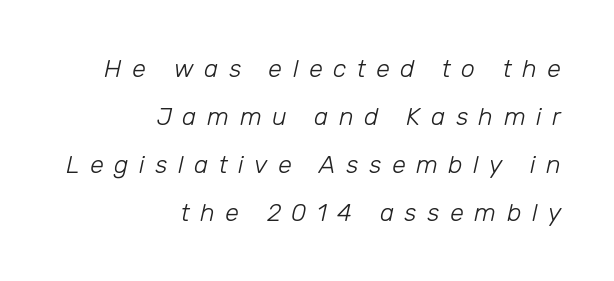
Q: Is the text bold? A: No.
Q: Is the text italic (slanted)? A: Yes, it leans right by about 12 degrees.
Q: Is the text underlined? A: No.
Q: How is the paragraph aligned? A: Right-aligned.
Q: Is the spacing between letters normal or unusually wide? A: Unusually wide.
Q: Is the spacing between lines tight, normal or loose? A: Loose.
